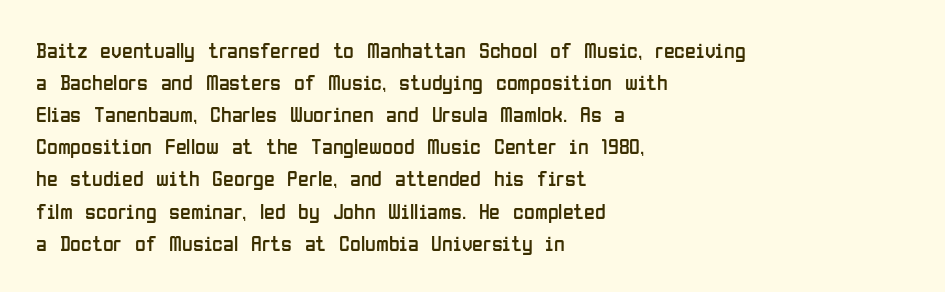
{"italic": "no", "bold": "no", "underline": "no", "align": "left", "line_spacing": "normal", "line_spacing_ratio": 1.46, "letter_spacing": "normal", "letter_spacing_em": 0.0, "glyph_px": 22}
